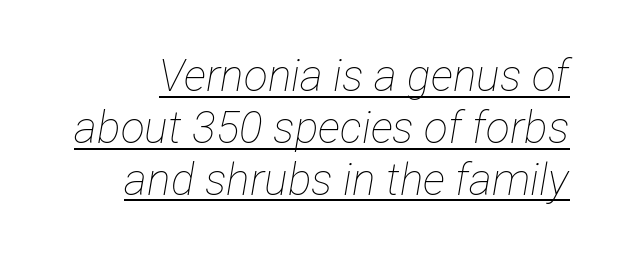
{"italic": "yes", "lean": "right", "slant_degrees": 12, "bold": "no", "weight": "thin", "width": "condensed", "stroke_contrast": "low", "x_height": "medium", "monospaced": "no", "underline": "yes", "line_spacing_ratio": 1.18, "letter_spacing": "normal", "letter_spacing_em": 0.0, "glyph_px": 44}
